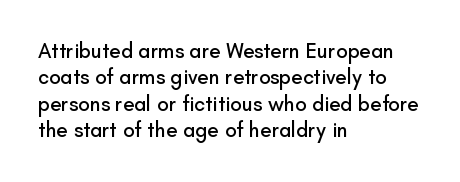
Is there much room between lines? A standard amount, neither cramped nor airy. The line texture is even and compact thanks to regular tracking. In terms of posture, this sample is upright. The paragraph has a hard left edge and a soft right edge. The strip under each line holds only bare page.
